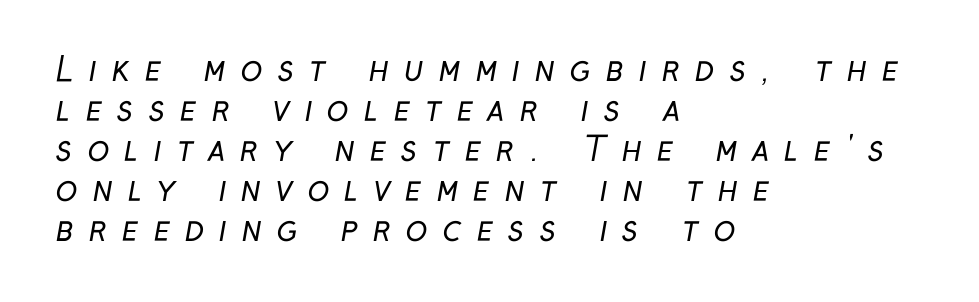
Q: Is the text bold? A: No.
Q: Is the typeface a serif or a sans-serif typeface? A: Sans-serif.
Q: Is the text underlined? A: No.
Q: How is the paragraph aligned? A: Left-aligned.
Q: Is the spacing between letters normal or unusually wide? A: Unusually wide.
Q: Width (condensed, normal, or wide)? A: Condensed.
Q: Stroke contrast? A: Low.
Q: x-height? A: Medium.
Q: Monospaced? A: No.
